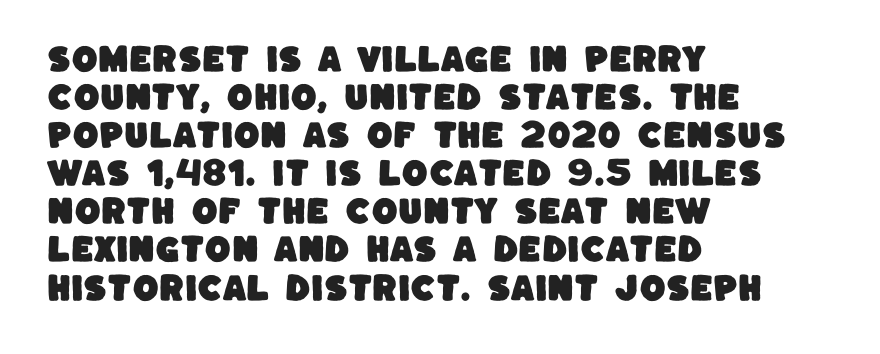
Each letter keeps its own natural width here, so spacing adapts to shape. Does the type have serifs? No, each stem ends abruptly. The rendering uses a moderate line-height, typical for paragraphs. Beneath every word, the page is bare. The type is set solid horizontally, with unmodified tracking. The paragraph has a hard left edge and a soft right edge.
